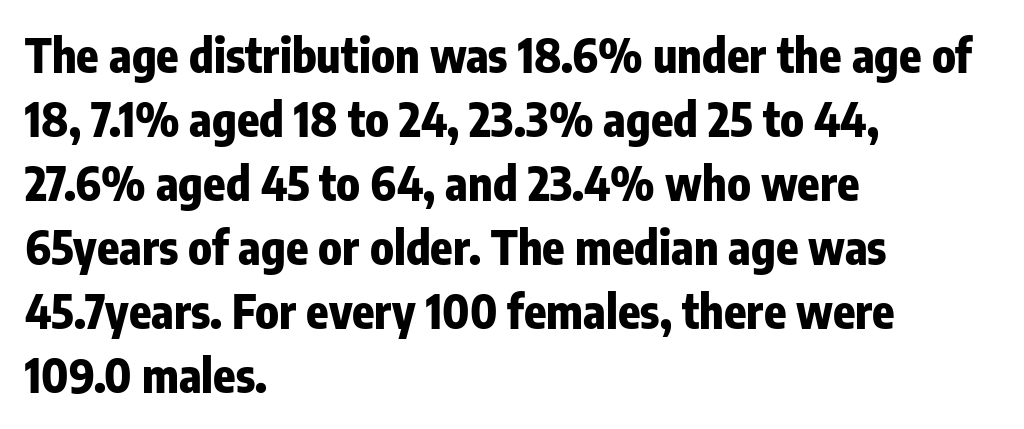
Every letter is thick-stroked: bold, no question. Notice how the stems are strictly vertical — no italics here. The text block is weighted toward the left margin, trailing off unevenly rightward. The letters sit at their default tracking, neither squeezed nor spread. Nobody drew a line under any word here. Notice how descenders clear the ascenders below comfortably — that's standard leading.
